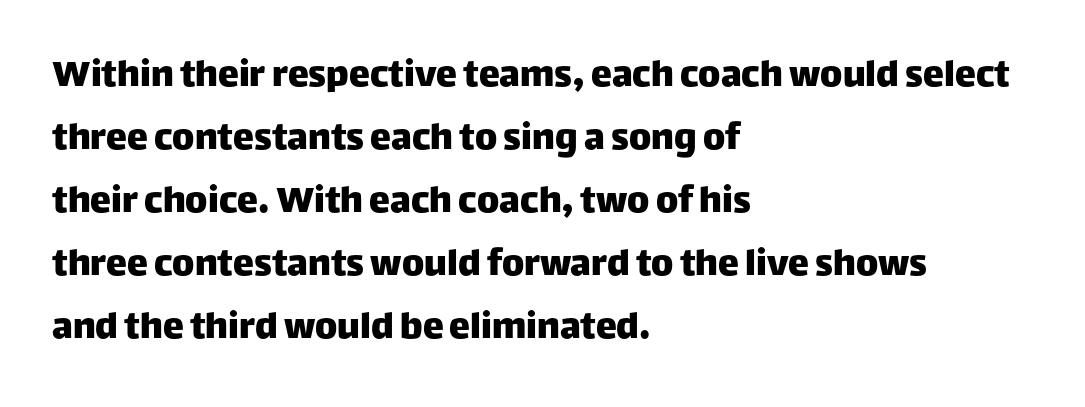
{"serif": "no", "italic": "no", "width": "normal", "stroke_contrast": "low", "x_height": "large", "monospaced": "no", "underline": "no", "align": "left", "line_spacing": "normal", "line_spacing_ratio": 1.5, "letter_spacing": "normal", "letter_spacing_em": 0.0, "glyph_px": 42}
